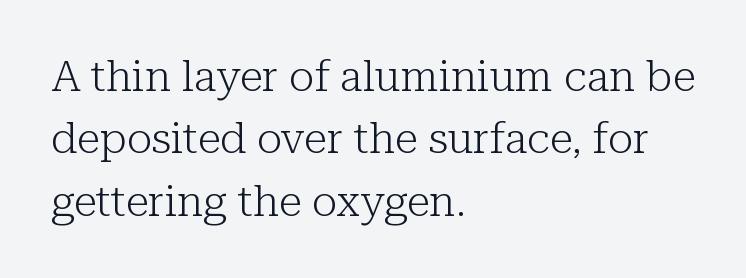
The image shows 43 px light serif type, upright; set left-aligned, normal line spacing (1.45x), normal letter spacing, not underlined; low stroke contrast and a medium x-height.
